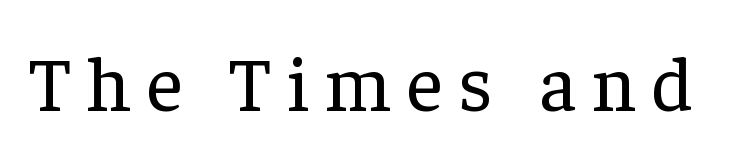
Q: Is the text bold? A: No.
Q: Is the text italic (slanted)? A: No, it is upright.
Q: Is the typeface a serif or a sans-serif typeface? A: Serif.
Q: Is the text underlined? A: No.
Q: Is the spacing between letters normal or unusually wide? A: Unusually wide.
Q: Width (condensed, normal, or wide)? A: Normal.
Q: Stroke contrast? A: Low.
Q: x-height? A: Medium.
Q: Monospaced? A: No.
